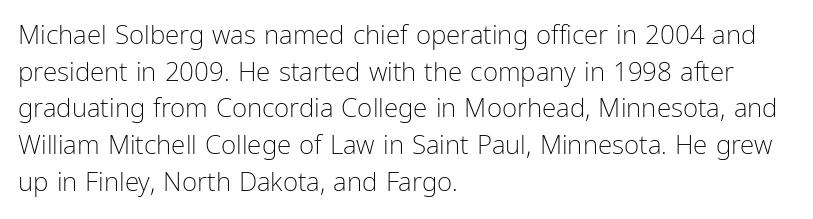
Q: Is the text bold? A: No.
Q: Is the text italic (slanted)? A: No, it is upright.
Q: Is the text underlined? A: No.
Q: How is the paragraph aligned? A: Left-aligned.
Q: Is the spacing between letters normal or unusually wide? A: Normal.
Q: Is the spacing between lines tight, normal or loose? A: Normal.
